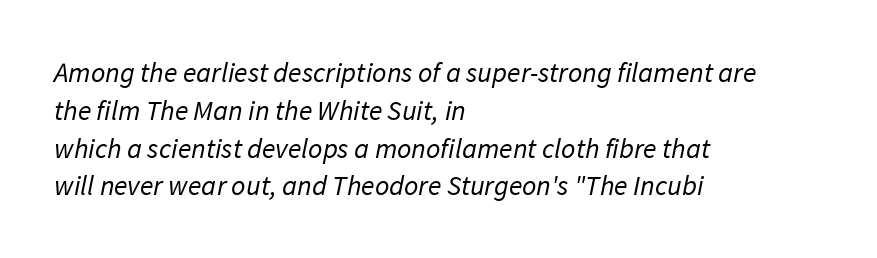
Look at the tracking — it's just the regular setting, nothing added. The passage shown is not underscored anywhere. This is not heavy type; no bold has been used. Character widths vary here, with narrow letters taking less room than wide ones.
